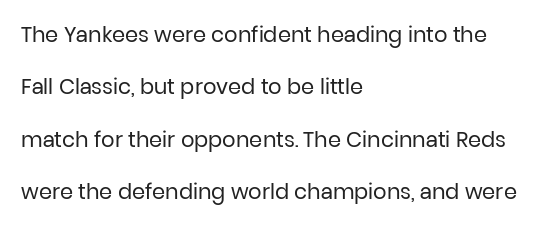
The weight would be labelled regular, book, light, or lighter still. The leading is generous, giving the passage an open texture. Does the copy run flush right? No — it runs flush left. The zone under the glyphs is completely vacant. When letters stand straight like this, we call the style roman or upright. A typesetter would call this zero additional tracking.
